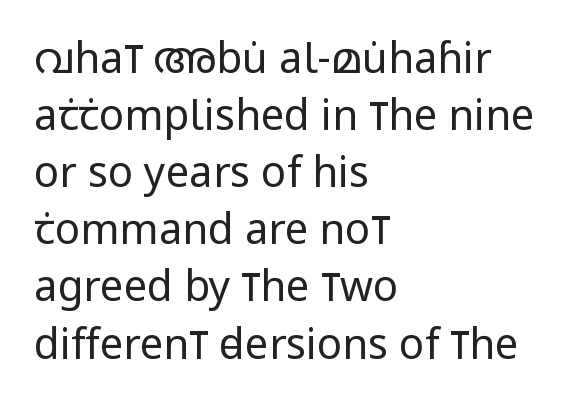
Students, observe: this is what conventionally led text looks like. The face used here is proportionally spaced, like ordinary book or web type. Underline: absent. Summary of weight: not heavy and not bold. This rendering uses left alignment, leaving the right contour irregular.
